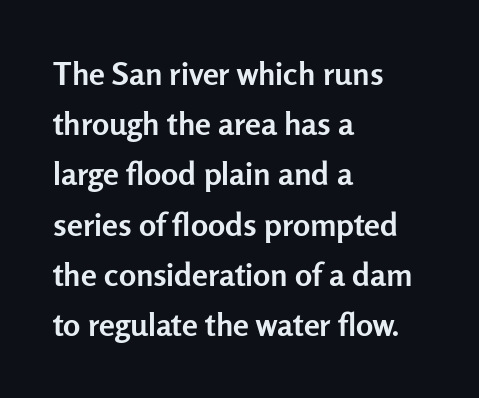
Serif or sans? Sans — the stroke terminals are bare. Short note: letters normally spaced. Strong, thick strokes mark this as bold type. Check the space under the baseline: it is left empty.
